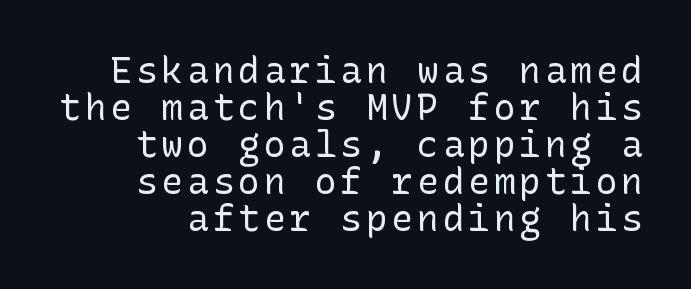
These lines are composed in type without serifs. Quick note: underline off. The letters look calm and open, with moderate or lighter stems. A roman cut, with each character standing at attention. Line spacing here is tight.
